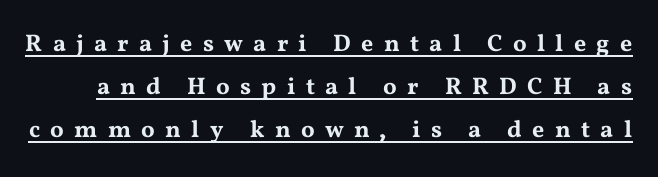
{"italic": "no", "underline": "yes", "line_spacing_ratio": 1.8, "letter_spacing": "wide", "letter_spacing_em": 0.43, "glyph_px": 24}
